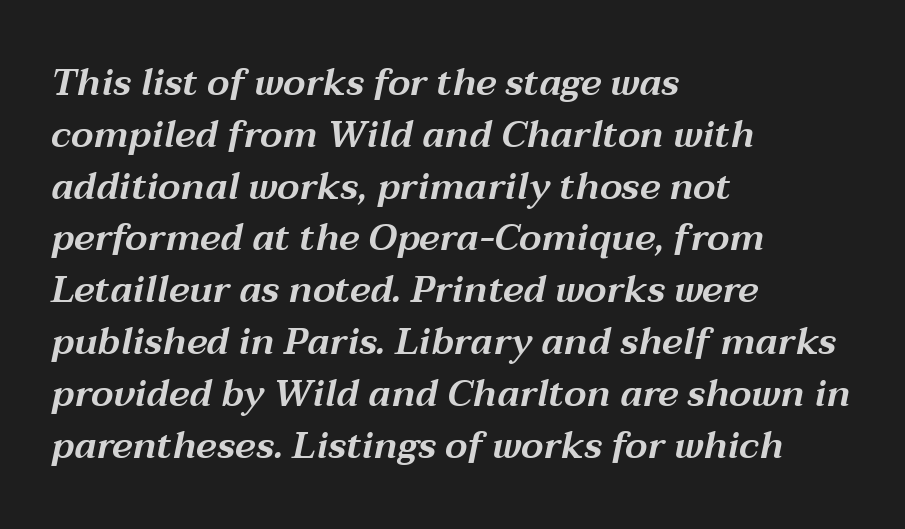
{"italic": "yes", "lean": "right", "slant_degrees": 12, "width": "wide", "stroke_contrast": "medium", "x_height": "medium", "monospaced": "no", "underline": "no", "align": "left", "line_spacing": "normal", "line_spacing_ratio": 1.4, "letter_spacing": "normal", "letter_spacing_em": 0.0, "glyph_px": 37}
